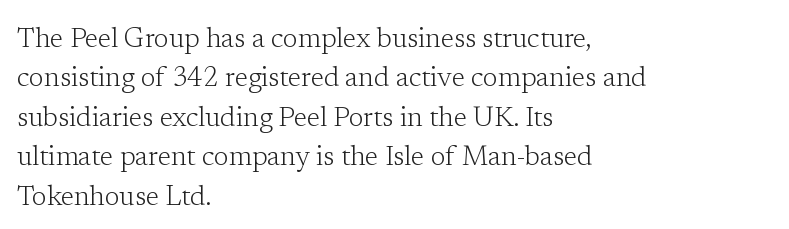
Quick note: not italic, upright. Is the stroke heavy? The answer is a plain regular-or-lighter. The setting favours the left margin, as ordinary paragraphs usually do. Has an underline been added? It has not. Tracking here is standard; glyphs follow each other at the usual distance. Line spacing here is normal.
